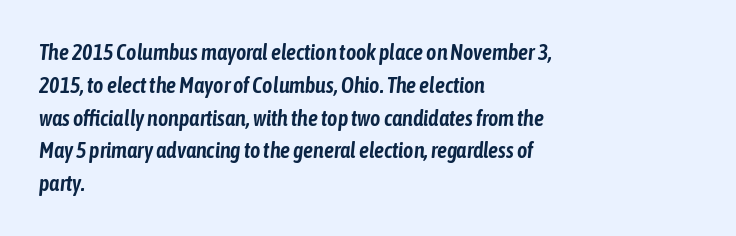
The image shows 22 px text type, italic (leaning right); set left-aligned, normal line spacing (1.49x), normal letter spacing, not underlined.
